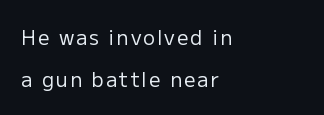
{"italic": "no", "bold": "no", "underline": "no", "align": "left", "line_spacing": "loose", "line_spacing_ratio": 2.12, "glyph_px": 20}
